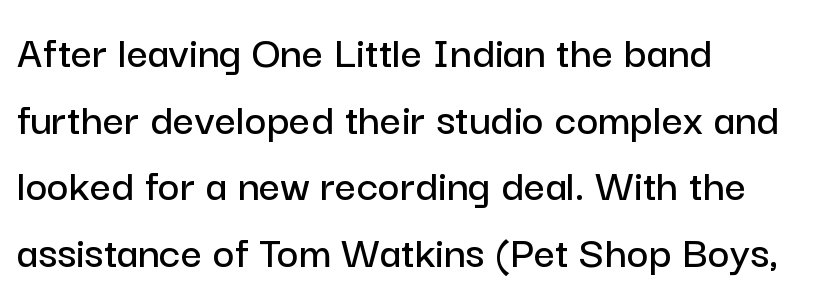
The image shows 47 px sans-serif type, upright; set left-aligned, normal line spacing (1.42x), normal letter spacing, not underlined; low stroke contrast and a medium x-height.
